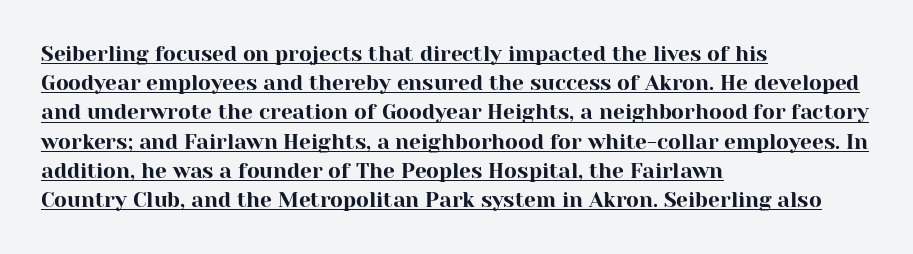
{"italic": "no", "underline": "yes", "align": "left", "line_spacing": "normal", "line_spacing_ratio": 1.39, "letter_spacing": "normal", "letter_spacing_em": 0.0, "glyph_px": 21}
